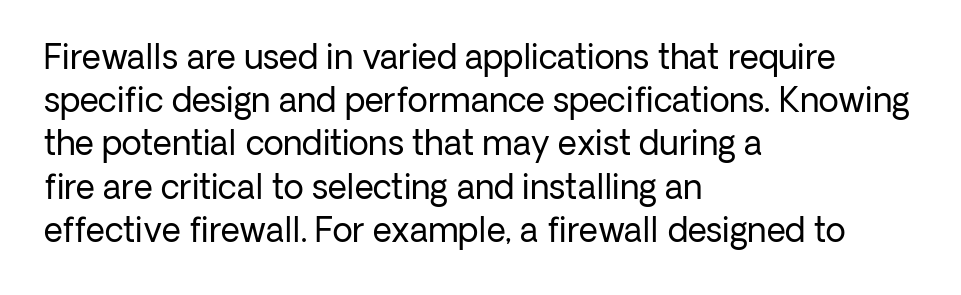
{"serif": "no", "italic": "no", "bold": "no", "weight": "regular", "width": "normal", "stroke_contrast": "low", "x_height": "medium", "monospaced": "no", "underline": "no", "align": "left", "line_spacing": "normal", "line_spacing_ratio": 1.31, "letter_spacing": "normal", "letter_spacing_em": 0.0, "glyph_px": 33}
